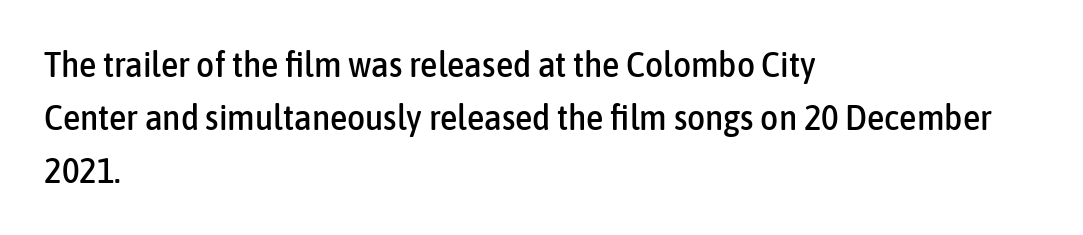
{"serif": "no", "italic": "no", "width": "condensed", "stroke_contrast": "low", "x_height": "medium", "monospaced": "no", "underline": "no", "align": "left", "line_spacing": "normal", "line_spacing_ratio": 1.51, "letter_spacing": "normal", "letter_spacing_em": 0.0, "glyph_px": 35}
